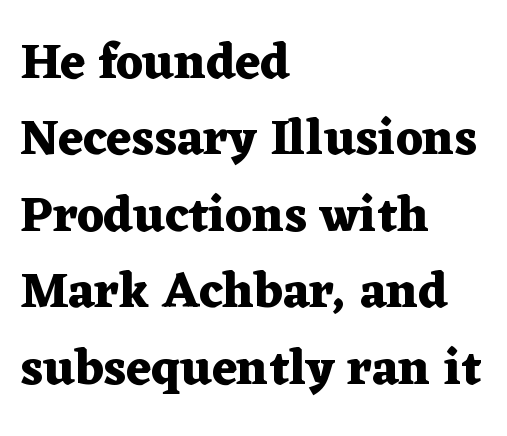
{"serif": "yes", "italic": "no", "bold": "yes", "weight": "heavy", "width": "wide", "stroke_contrast": "medium", "x_height": "medium", "monospaced": "no", "underline": "no", "align": "left", "line_spacing": "normal", "line_spacing_ratio": 1.53, "letter_spacing": "normal", "letter_spacing_em": 0.0, "glyph_px": 50}
